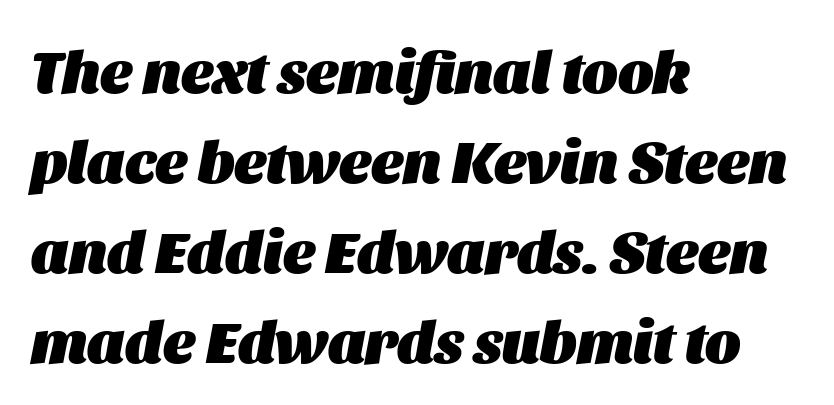
A typesetter would call this proportional, since set widths differ per character. Whoever set this chose a conventional vertical rhythm. Looking at the ascenders, they clearly lean. Type without underlining. Horizontal alignment here is leftward, the default for most running prose.
